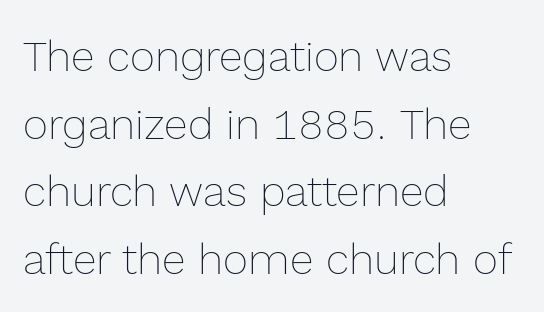
Q: Is the text bold? A: No.
Q: Is the text italic (slanted)? A: No, it is upright.
Q: Is the text underlined? A: No.
Q: How is the paragraph aligned? A: Left-aligned.
Q: Is the spacing between letters normal or unusually wide? A: Normal.
Q: Is the spacing between lines tight, normal or loose? A: Normal.
Q: Width (condensed, normal, or wide)? A: Normal.
Q: x-height? A: Medium.
Q: Monospaced? A: No.
